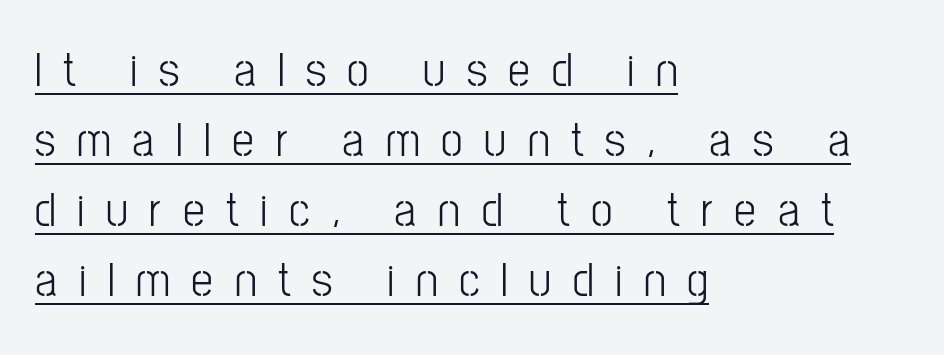
The image shows 49 px light, condensed sans-serif type, upright; set left-aligned, normal line spacing (1.43x), unusually wide letter spacing (+0.44 em), underlined; low stroke contrast and a medium x-height.
